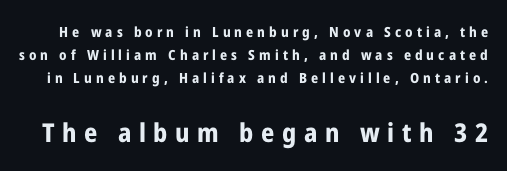
The image shows 26 px bold type, upright; set normal line spacing (1.64x), unusually wide letter spacing (+0.29 em), not underlined; the second (bottom) block is 1.86x larger.
